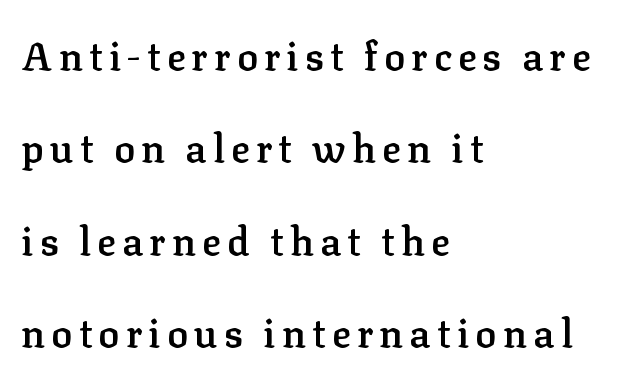
{"serif": "yes", "italic": "no", "bold": "semi", "weight": "semibold", "width": "normal", "stroke_contrast": "low", "x_height": "medium", "monospaced": "no", "underline": "no", "align": "left", "line_spacing": "loose", "line_spacing_ratio": 2.37, "glyph_px": 39}
